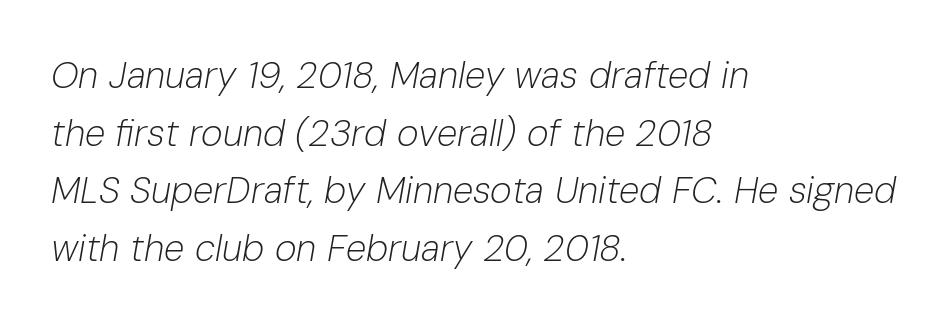
Q: Is the text bold? A: No.
Q: Is the text italic (slanted)? A: Yes, it leans right by about 10 degrees.
Q: Is the text underlined? A: No.
Q: How is the paragraph aligned? A: Left-aligned.
Q: Is the spacing between letters normal or unusually wide? A: Normal.
Q: Is the spacing between lines tight, normal or loose? A: Normal.
Q: Width (condensed, normal, or wide)? A: Normal.
Q: Stroke contrast? A: Low.
Q: x-height? A: Medium.
Q: Monospaced? A: No.
